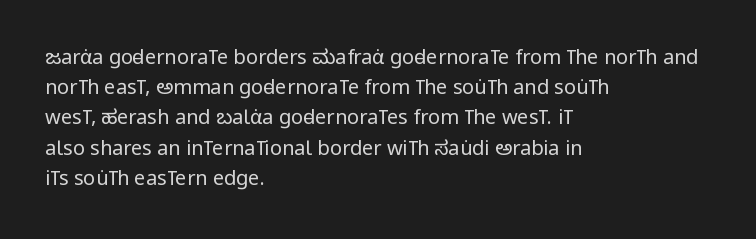
{"italic": "no", "bold": "no", "underline": "no", "align": "left", "line_spacing": "normal", "line_spacing_ratio": 1.51, "letter_spacing": "normal", "letter_spacing_em": 0.0, "glyph_px": 20}
